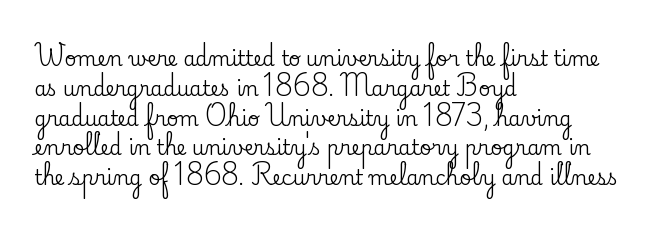
The image shows 20 px text type, upright; set left-aligned, normal line spacing (1.49x), normal letter spacing, not underlined.
